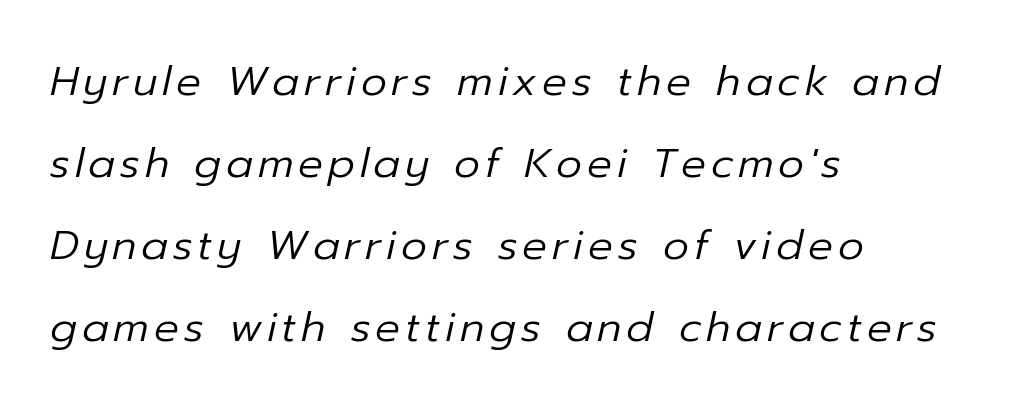
Spacing verdict: proportional, widths tailored to each character. Baseline-to-baseline distance is far greater than the letter height. Unmarked baselines from the first word to the last. This sample uses an oblique cut, with every glyph tilted off the vertical. Stems and bowls with no extra thickness — not bold. This rendering uses left alignment, leaving the right contour irregular.
